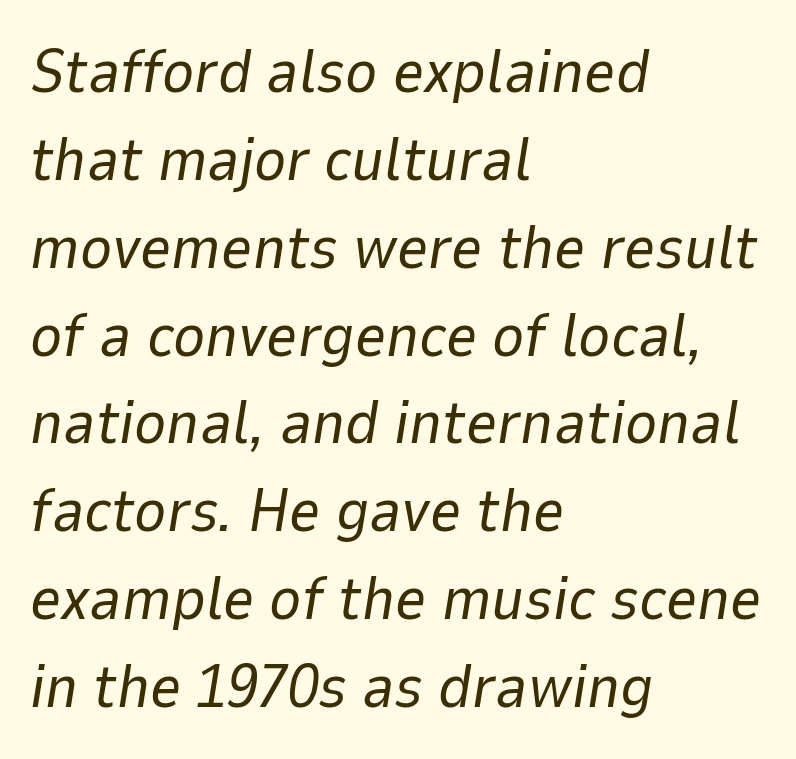
{"italic": "yes", "lean": "right", "slant_degrees": 9, "bold": "no", "weight": "regular", "width": "normal", "stroke_contrast": "low", "x_height": "medium", "monospaced": "no", "underline": "no", "align": "left", "line_spacing": "normal", "line_spacing_ratio": 1.44, "letter_spacing": "normal", "letter_spacing_em": 0.0, "glyph_px": 61}
